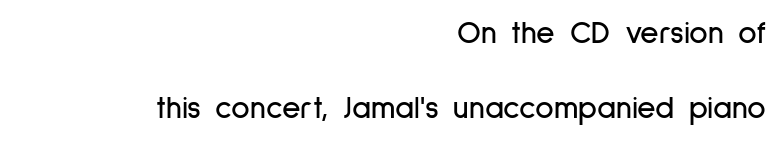
The image shows 32 px condensed sans-serif type, upright; set right-aligned, loose line spacing (2.35x), normal letter spacing, not underlined; low stroke contrast and a medium x-height.
